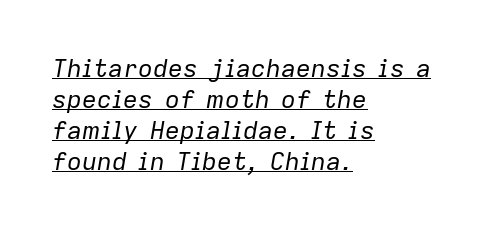
The image shows 25 px text type, italic (leaning right); set left-aligned, line spacing 1.24x, normal letter spacing, underlined.
